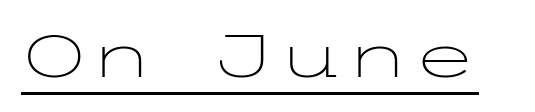
Q: Is the text bold? A: No.
Q: Is the text italic (slanted)? A: No, it is upright.
Q: Is the typeface a serif or a sans-serif typeface? A: Sans-serif.
Q: Is the text underlined? A: Yes.
Q: Is the spacing between letters normal or unusually wide? A: Normal.
Q: Width (condensed, normal, or wide)? A: Wide.
Q: Stroke contrast? A: Low.
Q: x-height? A: Medium.
